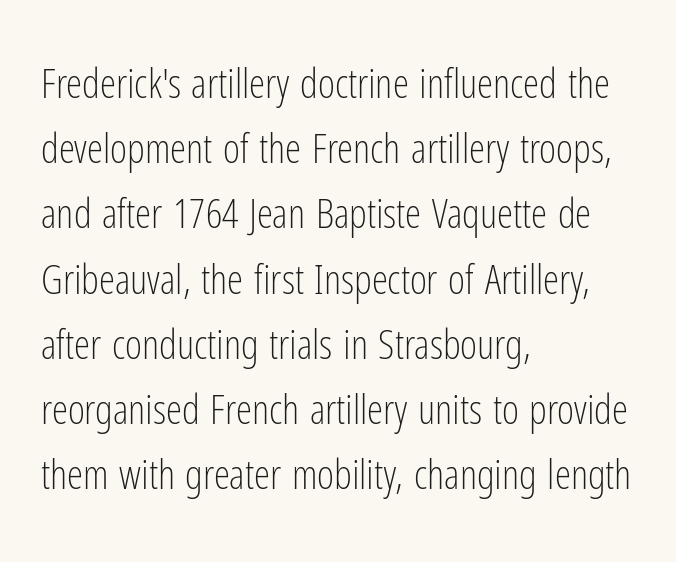
Q: Is the text bold? A: No.
Q: Is the text italic (slanted)? A: No, it is upright.
Q: Is the typeface a serif or a sans-serif typeface? A: Sans-serif.
Q: Is the text underlined? A: No.
Q: How is the paragraph aligned? A: Left-aligned.
Q: Is the spacing between letters normal or unusually wide? A: Normal.
Q: Is the spacing between lines tight, normal or loose? A: Normal.
Q: Width (condensed, normal, or wide)? A: Condensed.
Q: Stroke contrast? A: Low.
Q: x-height? A: Medium.
Q: Monospaced? A: No.
